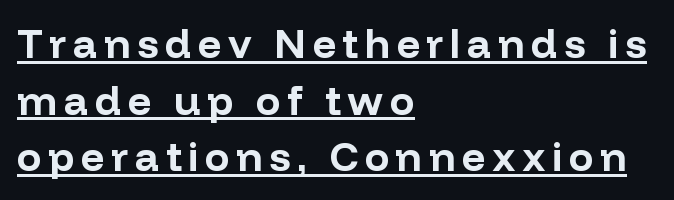
Look at the bottom of the vertical strokes: they stop flat, with no serifs. Typeset ragged right — the left edge is the straight one. Somebody hit Ctrl+U on this one — the words are underlined. The lettering stays uniformly vertical, giving the passage a roman look. Think of a printed novel: that variable character pitch is what you see here.
